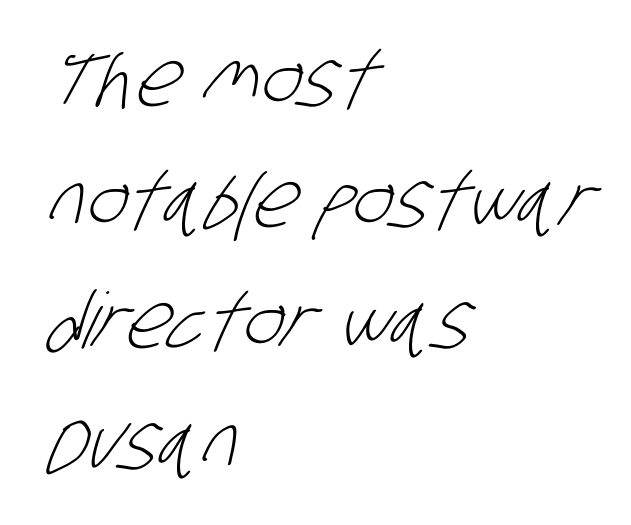
Q: Is the text bold? A: No.
Q: Is the typeface a serif or a sans-serif typeface? A: Sans-serif.
Q: Is the text underlined? A: No.
Q: How is the paragraph aligned? A: Left-aligned.
Q: Is the spacing between letters normal or unusually wide? A: Normal.
Q: Is the spacing between lines tight, normal or loose? A: Normal.
Q: Width (condensed, normal, or wide)? A: Condensed.
Q: Stroke contrast? A: Low.
Q: x-height? A: Large.
Q: Monospaced? A: No.
